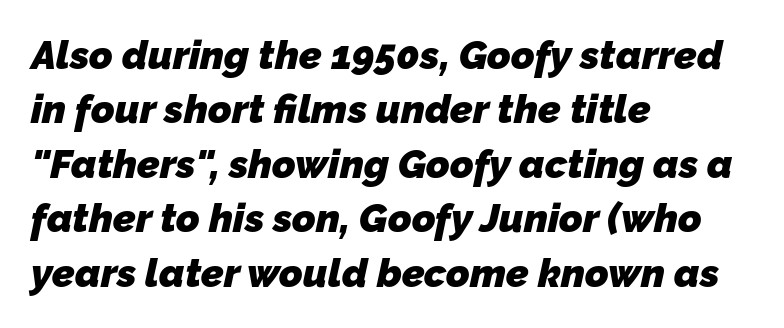
{"serif": "no", "bold": "yes", "weight": "heavy", "width": "normal", "stroke_contrast": "low", "x_height": "medium", "monospaced": "no", "underline": "no", "align": "left", "line_spacing": "normal", "line_spacing_ratio": 1.36, "letter_spacing": "normal", "letter_spacing_em": 0.0, "glyph_px": 40}
